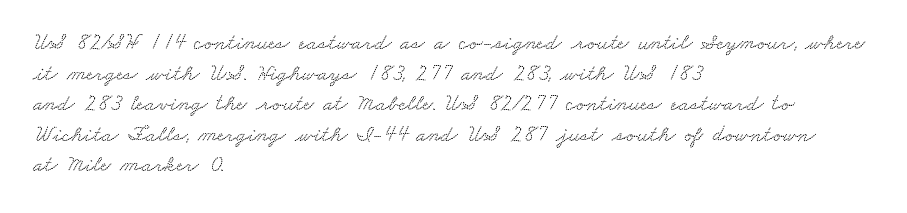
Q: Is the text underlined? A: No.
Q: How is the paragraph aligned? A: Left-aligned.
Q: Is the spacing between letters normal or unusually wide? A: Normal.
Q: Is the spacing between lines tight, normal or loose? A: Normal.
